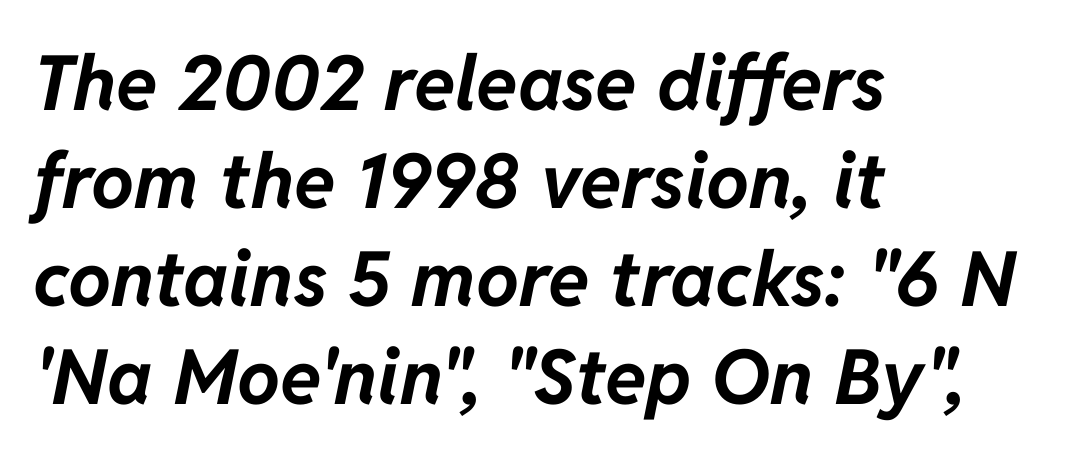
{"italic": "yes", "lean": "right", "slant_degrees": 11, "bold": "yes", "weight": "bold", "width": "normal", "stroke_contrast": "low", "x_height": "medium", "monospaced": "no", "underline": "no", "align": "left", "line_spacing": "normal", "line_spacing_ratio": 1.29, "letter_spacing": "normal", "letter_spacing_em": 0.0, "glyph_px": 76}
